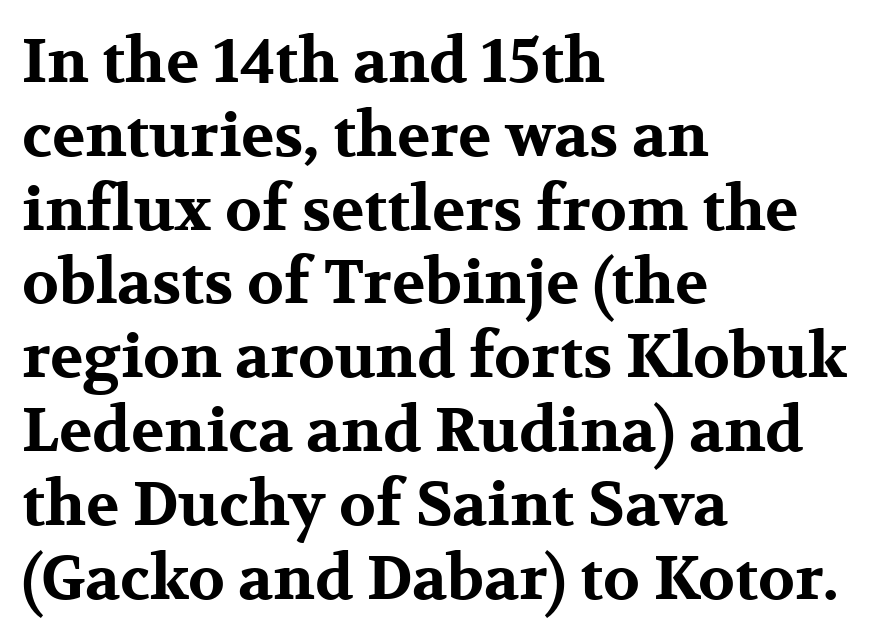
Q: Is the text bold? A: Yes.
Q: Is the text italic (slanted)? A: No, it is upright.
Q: Is the typeface a serif or a sans-serif typeface? A: Serif.
Q: Is the text underlined? A: No.
Q: How is the paragraph aligned? A: Left-aligned.
Q: Is the spacing between letters normal or unusually wide? A: Normal.
Q: Width (condensed, normal, or wide)? A: Wide.
Q: Stroke contrast? A: Medium.
Q: x-height? A: Medium.
Q: Monospaced? A: No.
